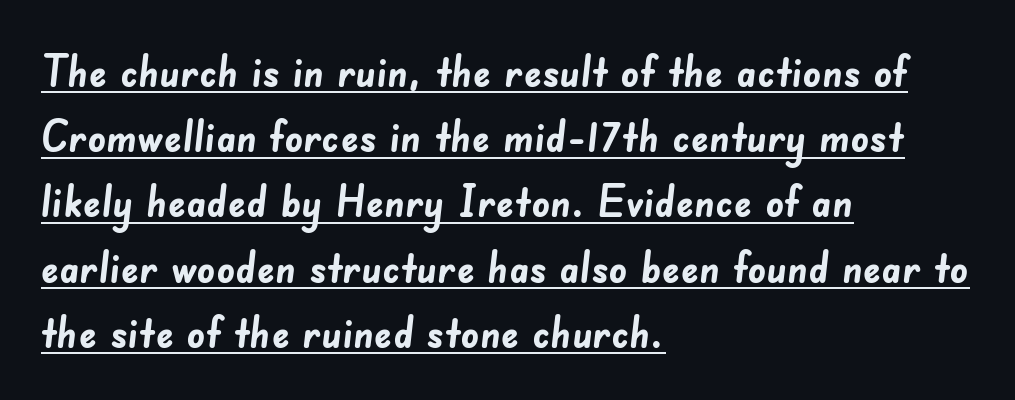
What kind of face is this? One without serifs — a sans. Interline gaps are of average width in this sample. Varying glyph widths throughout — classic text-font behaviour. The rendering uses a bold face; every stroke is thick and dark. The rag falls on the right side of this text block. The typesetter has applied underlining to the passage shown.
